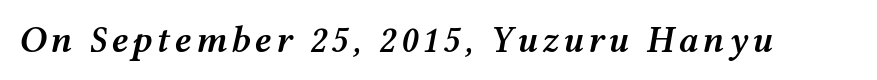
Q: Is the text bold? A: Semi-bold.
Q: Is the text italic (slanted)? A: Yes, it leans right by about 12 degrees.
Q: Is the text underlined? A: No.
Q: Width (condensed, normal, or wide)? A: Wide.
Q: Stroke contrast? A: Medium.
Q: x-height? A: Medium.
Q: Monospaced? A: No.
